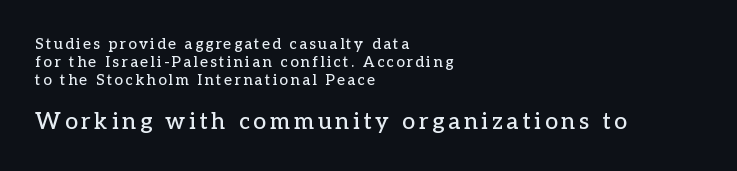
The image shows 23 px text type, upright; set left-aligned, line spacing 1.21x, not underlined; the second (bottom) block is 1.53x larger.
